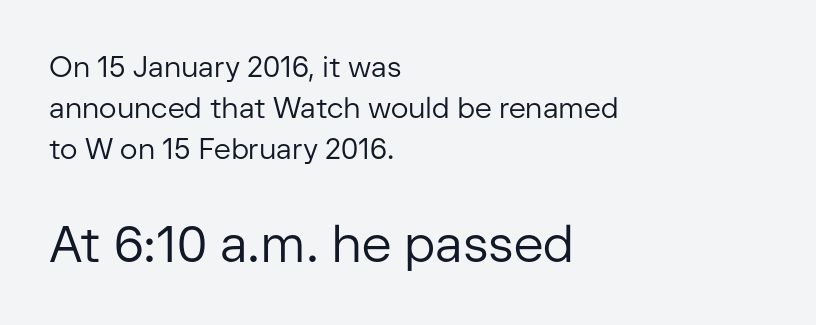
The image shows 51 px regular-weight sans-serif type, upright; set left-aligned, normal line spacing (1.42x), normal letter spacing, not underlined; the second (bottom) block is 1.76x larger; low stroke contrast and a medium x-height.
